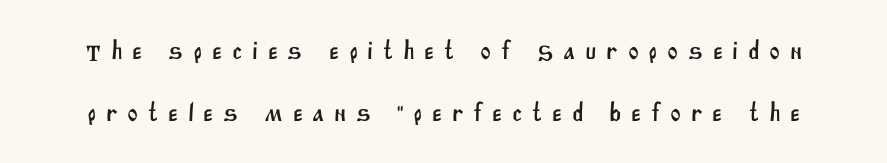
Characters follow at a spacing far wider than the type designer built in. Honestly, the rows look like they've been pulled way apart. The foot of each line stays bare and open.
